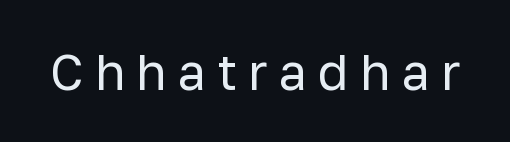
{"serif": "no", "italic": "no", "bold": "no", "weight": "regular", "width": "normal", "stroke_contrast": "low", "x_height": "medium", "monospaced": "no", "underline": "no", "letter_spacing": "wide", "letter_spacing_em": 0.22, "glyph_px": 50}
